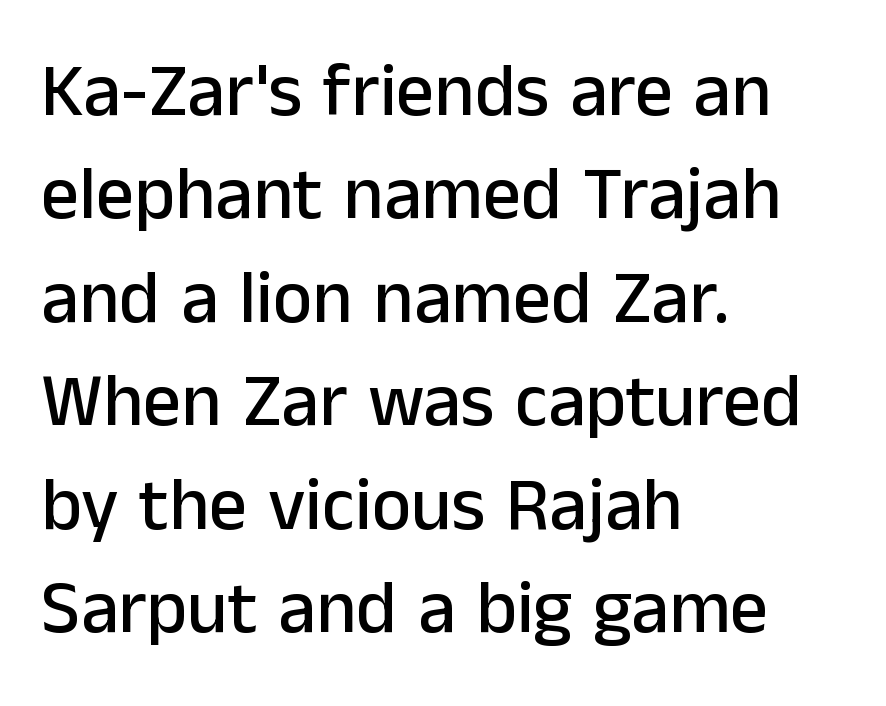
{"serif": "no", "italic": "no", "width": "normal", "stroke_contrast": "low", "x_height": "medium", "monospaced": "no", "underline": "no", "align": "left", "line_spacing": "normal", "line_spacing_ratio": 1.38, "letter_spacing": "normal", "letter_spacing_em": 0.0, "glyph_px": 75}
